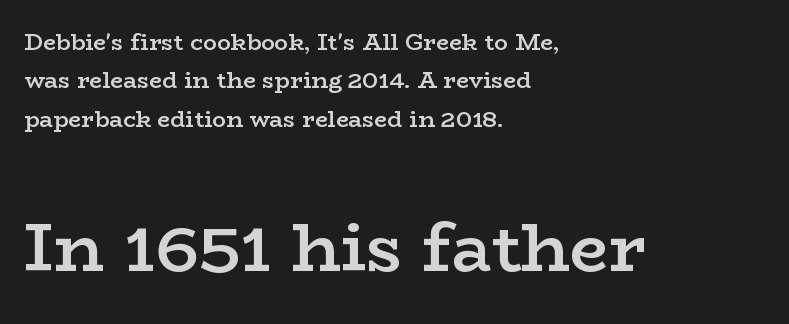
{"serif": "yes", "italic": "no", "bold": "semi", "weight": "semibold", "width": "wide", "stroke_contrast": "low", "x_height": "medium", "monospaced": "no", "underline": "no", "align": "left", "line_spacing": "normal", "line_spacing_ratio": 1.67, "letter_spacing": "normal", "letter_spacing_em": 0.0, "larger_block": "second", "size_ratio": 2.96, "glyph_px": 68}
